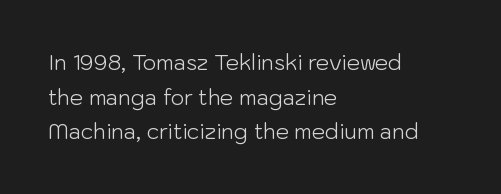
Q: Is the text bold? A: No.
Q: Is the text italic (slanted)? A: No, it is upright.
Q: Is the text underlined? A: No.
Q: How is the paragraph aligned? A: Left-aligned.
Q: Is the spacing between letters normal or unusually wide? A: Normal.
Q: Is the spacing between lines tight, normal or loose? A: Normal.
